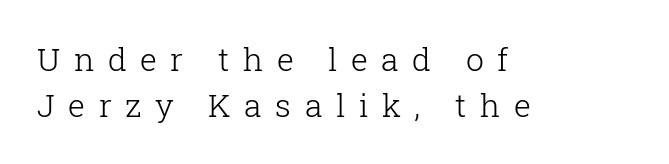
Posture: straight, roman, zero tilt. Each word looks stretched out because of the extra space between its letters. Horizontal alignment here is leftward, the default for most running prose. Observe the serifs anchoring each vertical stroke in this sample. This rendering features lettering with no underline.
